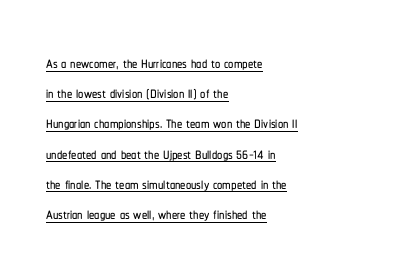
{"italic": "no", "underline": "yes", "align": "left", "line_spacing": "normal", "line_spacing_ratio": 1.44, "letter_spacing": "normal", "letter_spacing_em": 0.0, "glyph_px": 21}
